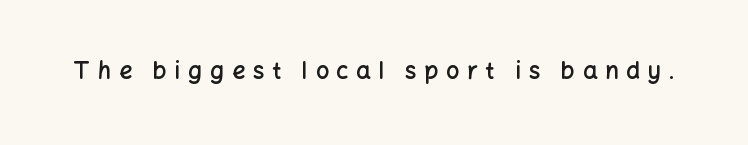
The image shows 23 px text type, upright; set unusually wide letter spacing (+0.34 em), not underlined.
